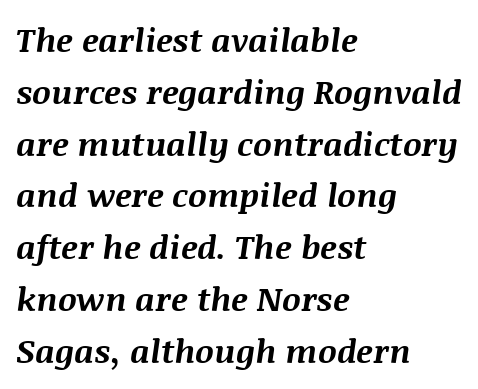
{"italic": "yes", "lean": "right", "slant_degrees": 8, "bold": "yes", "weight": "bold", "width": "normal", "stroke_contrast": "medium", "x_height": "large", "monospaced": "no", "underline": "no", "align": "left", "line_spacing": "normal", "line_spacing_ratio": 1.57, "letter_spacing": "normal", "letter_spacing_em": 0.0, "glyph_px": 33}
